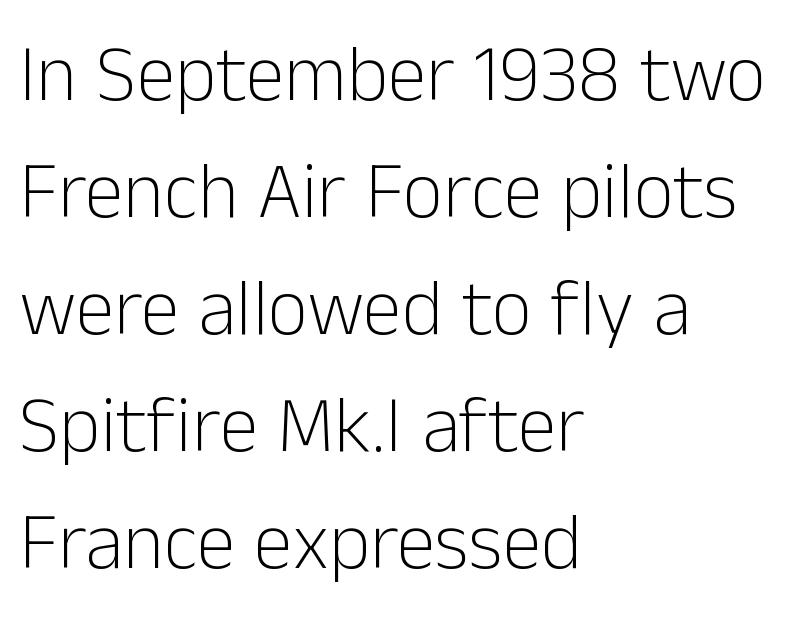
Q: Is the text bold? A: No.
Q: Is the text italic (slanted)? A: No, it is upright.
Q: Is the typeface a serif or a sans-serif typeface? A: Sans-serif.
Q: Is the text underlined? A: No.
Q: How is the paragraph aligned? A: Left-aligned.
Q: Is the spacing between letters normal or unusually wide? A: Normal.
Q: Is the spacing between lines tight, normal or loose? A: Normal.
Q: Width (condensed, normal, or wide)? A: Normal.
Q: Stroke contrast? A: Low.
Q: x-height? A: Medium.
Q: Monospaced? A: No.
